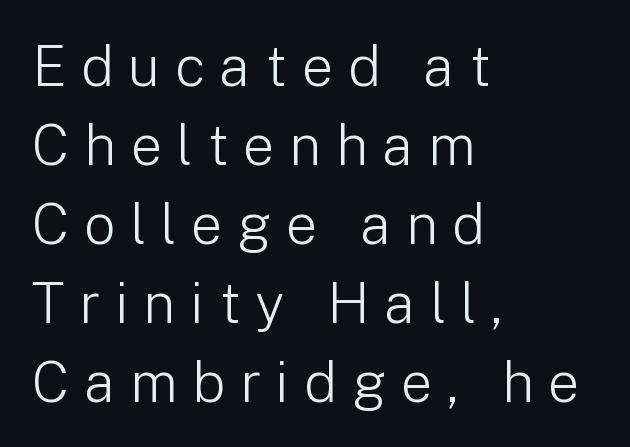
Q: Is the text bold? A: No.
Q: Is the text italic (slanted)? A: No, it is upright.
Q: Is the typeface a serif or a sans-serif typeface? A: Sans-serif.
Q: Is the text underlined? A: No.
Q: How is the paragraph aligned? A: Left-aligned.
Q: Is the spacing between letters normal or unusually wide? A: Unusually wide.
Q: Is the spacing between lines tight, normal or loose? A: Normal.
Q: Width (condensed, normal, or wide)? A: Normal.
Q: Stroke contrast? A: Low.
Q: x-height? A: Medium.
Q: Monospaced? A: No.
